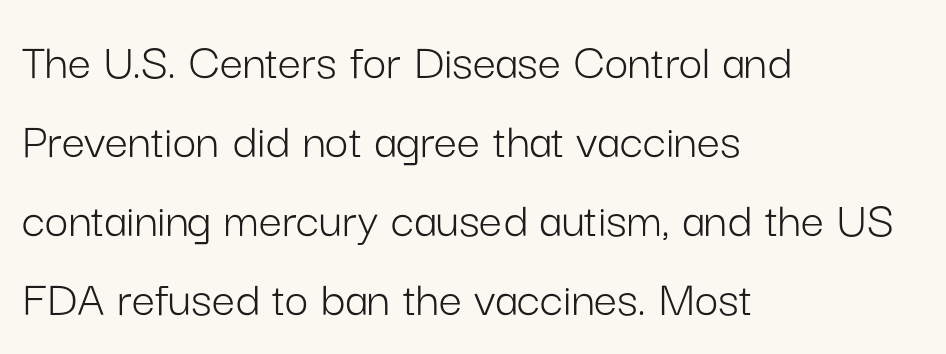
Descender tails drop into unmarked territory. The strokes carry an ordinary text weight at most. The letters advance in unequal steps, a hallmark of proportional type. Leading: standard. The type is set solid horizontally, with unmodified tracking.
